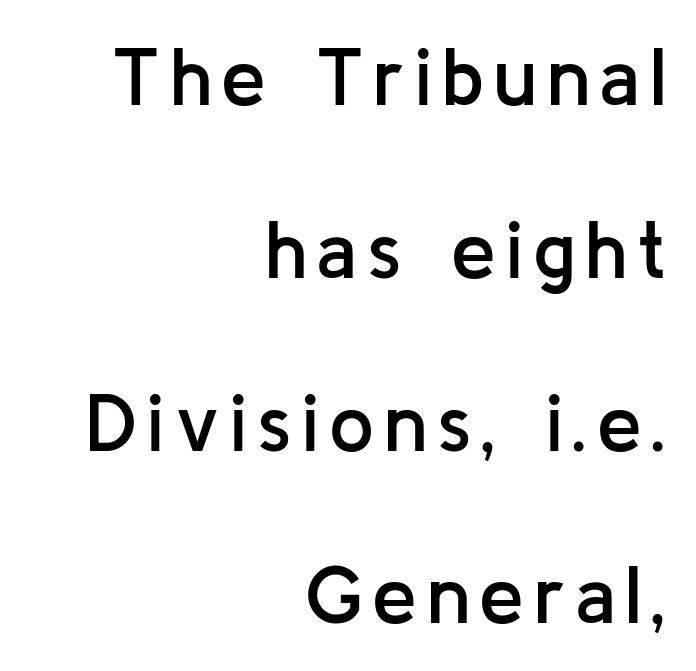
{"serif": "no", "italic": "no", "bold": "semi", "weight": "semibold", "width": "normal", "stroke_contrast": "low", "x_height": "medium", "monospaced": "no", "underline": "no", "align": "right", "line_spacing": "loose", "line_spacing_ratio": 2.16, "glyph_px": 80}
